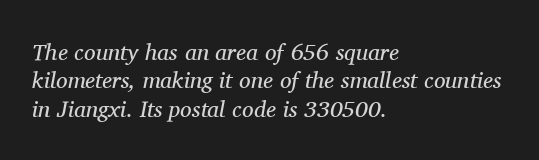
{"italic": "yes", "lean": "right", "slant_degrees": 11, "bold": "no", "underline": "no", "align": "left", "line_spacing_ratio": 1.23, "letter_spacing": "normal", "letter_spacing_em": 0.0, "glyph_px": 23}
